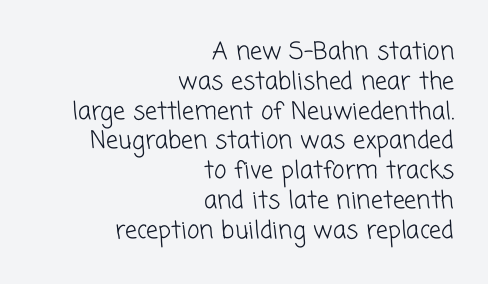
Q: Is the text bold? A: No.
Q: Is the text underlined? A: No.
Q: How is the paragraph aligned? A: Right-aligned.
Q: Is the spacing between letters normal or unusually wide? A: Normal.
